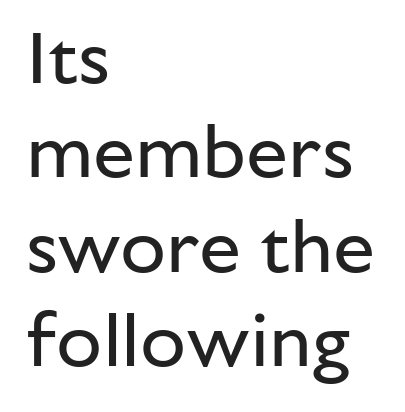
{"serif": "no", "italic": "no", "bold": "no", "weight": "regular", "width": "normal", "stroke_contrast": "low", "x_height": "medium", "monospaced": "no", "underline": "no", "align": "left", "line_spacing": "normal", "line_spacing_ratio": 1.26, "letter_spacing": "normal", "letter_spacing_em": 0.0, "glyph_px": 75}
